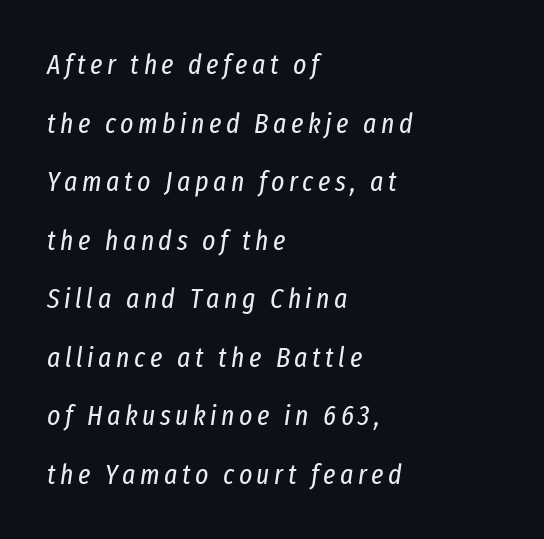
Q: Is the text bold? A: No.
Q: Is the text italic (slanted)? A: Yes, it leans right by about 8 degrees.
Q: Is the text underlined? A: No.
Q: How is the paragraph aligned? A: Left-aligned.
Q: Is the spacing between lines tight, normal or loose? A: Loose.
Q: Width (condensed, normal, or wide)? A: Condensed.
Q: Stroke contrast? A: Low.
Q: x-height? A: Medium.
Q: Monospaced? A: No.
